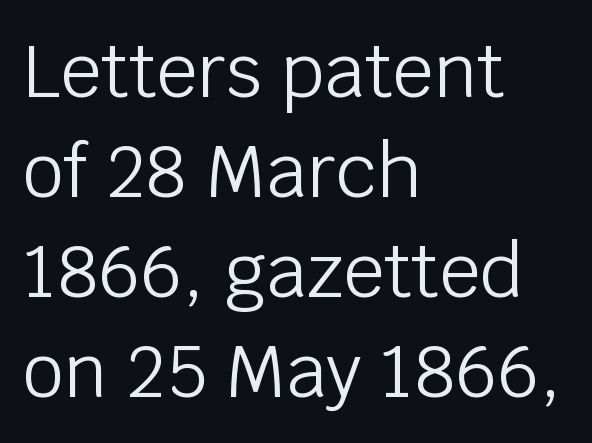
The image shows 73 px light sans-serif type, upright; set left-aligned, normal line spacing (1.37x), normal letter spacing, not underlined; low stroke contrast and a large x-height.
